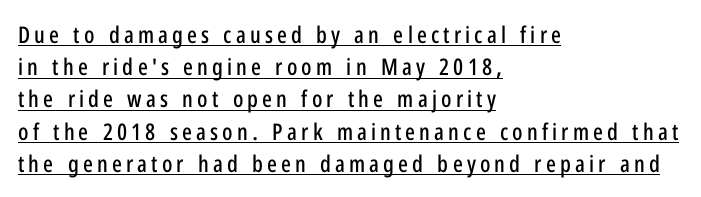
{"italic": "no", "underline": "yes", "align": "left", "line_spacing": "normal", "line_spacing_ratio": 1.4, "glyph_px": 23}
